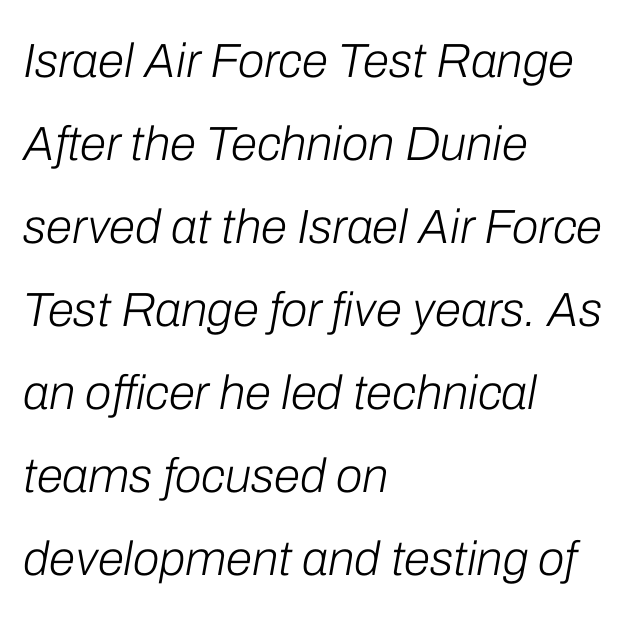
The image shows 48 px light type, italic (leaning right); set left-aligned, line spacing 1.73x, normal letter spacing, not underlined; low stroke contrast and a medium x-height.
